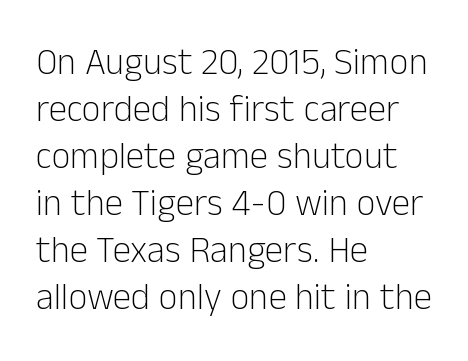
No heavy texture on the line: the type isn't bold. The compositor pushed each line to the left boundary. Vertical strokes here are truly vertical. The rendering uses a moderate line-height, typical for paragraphs. Here the designer chose a conventional face with non-uniform glyph widths.
